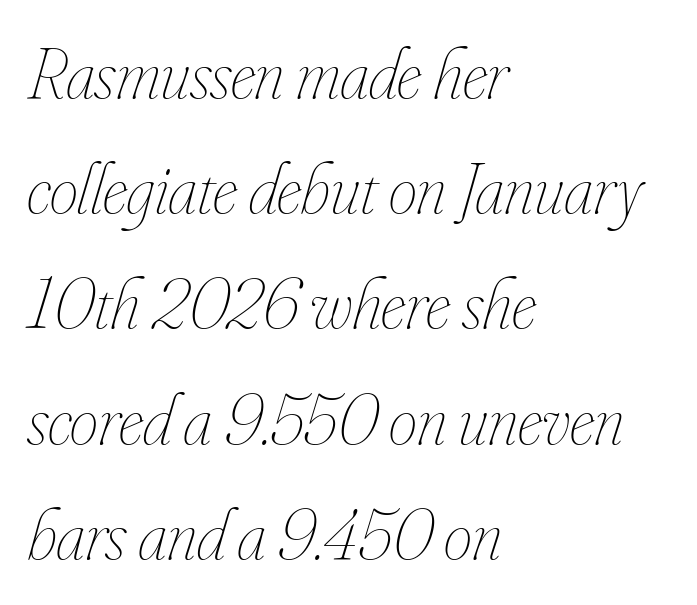
Q: Is the text bold? A: No.
Q: Is the text italic (slanted)? A: Yes, it leans right by about 16 degrees.
Q: Is the text underlined? A: No.
Q: How is the paragraph aligned? A: Left-aligned.
Q: Is the spacing between letters normal or unusually wide? A: Normal.
Q: Is the spacing between lines tight, normal or loose? A: Normal.
Q: Width (condensed, normal, or wide)? A: Condensed.
Q: Stroke contrast? A: Low.
Q: x-height? A: Small.
Q: Monospaced? A: No.
